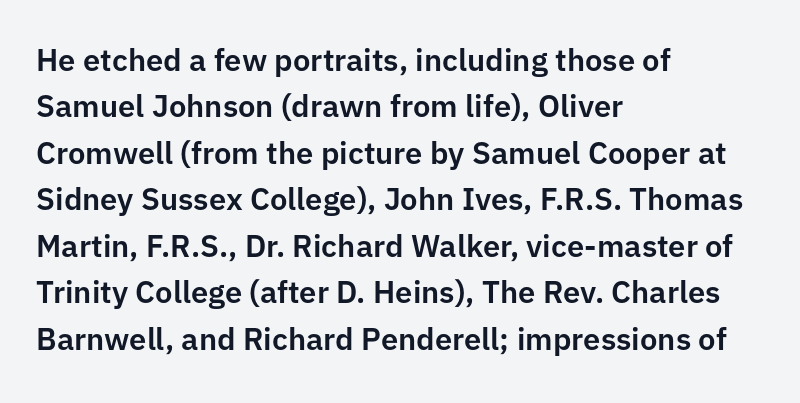
{"serif": "no", "italic": "no", "width": "normal", "stroke_contrast": "low", "x_height": "medium", "monospaced": "no", "underline": "no", "align": "left", "line_spacing": "normal", "line_spacing_ratio": 1.5, "letter_spacing": "normal", "letter_spacing_em": 0.0, "glyph_px": 31}
